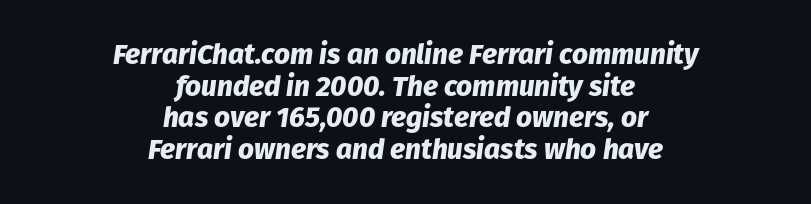
{"italic": "yes", "lean": "right", "slant_degrees": 8, "bold": "yes", "weight": "heavy", "width": "normal", "stroke_contrast": "low", "x_height": "medium", "monospaced": "no", "underline": "no", "align": "center", "line_spacing": "tight", "line_spacing_ratio": 1.13, "letter_spacing": "normal", "letter_spacing_em": 0.0, "glyph_px": 28}
